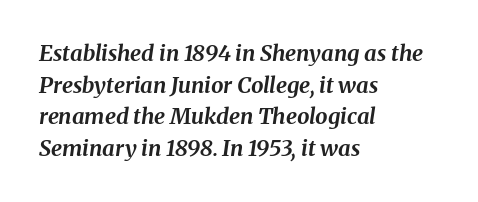
Q: Is the text bold? A: Yes.
Q: Is the text italic (slanted)? A: Yes, it leans right by about 8 degrees.
Q: Is the text underlined? A: No.
Q: How is the paragraph aligned? A: Left-aligned.
Q: Is the spacing between letters normal or unusually wide? A: Normal.
Q: Is the spacing between lines tight, normal or loose? A: Normal.
